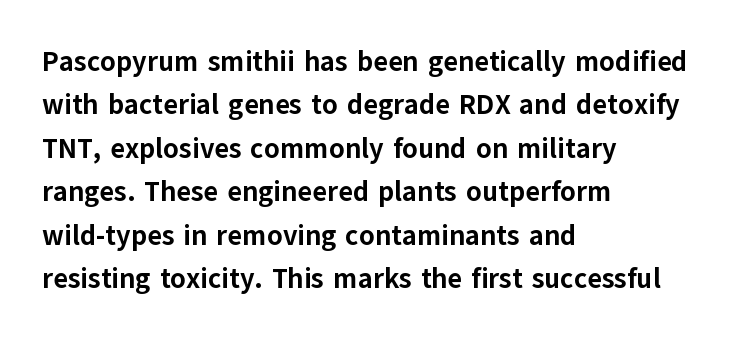
Q: Is the text bold? A: Yes.
Q: Is the text italic (slanted)? A: No, it is upright.
Q: Is the typeface a serif or a sans-serif typeface? A: Sans-serif.
Q: Is the text underlined? A: No.
Q: How is the paragraph aligned? A: Left-aligned.
Q: Is the spacing between letters normal or unusually wide? A: Normal.
Q: Is the spacing between lines tight, normal or loose? A: Normal.
Q: Width (condensed, normal, or wide)? A: Normal.
Q: Stroke contrast? A: Low.
Q: x-height? A: Medium.
Q: Monospaced? A: No.
